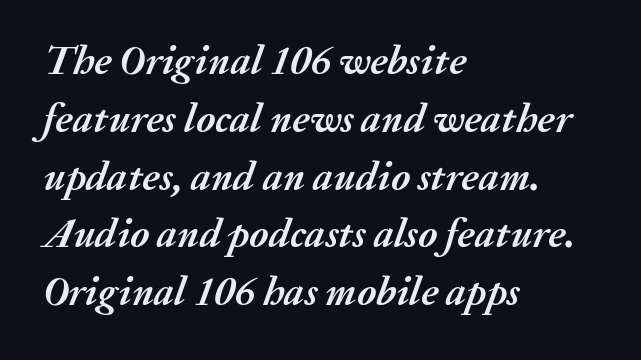
The image shows 41 px semibold type, italic (leaning right); set left-aligned, normal line spacing (1.41x), normal letter spacing, not underlined; medium stroke contrast and a medium x-height.
